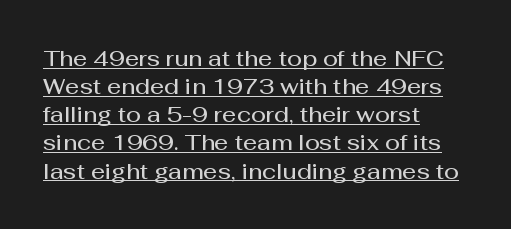
The image shows 22 px text type, upright; set left-aligned, normal line spacing (1.28x), normal letter spacing, underlined.
